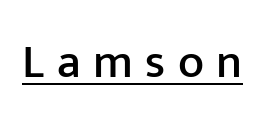
The image shows 48 px sans-serif type, upright; set unusually wide letter spacing (+0.26 em), underlined; low stroke contrast and a medium x-height.
